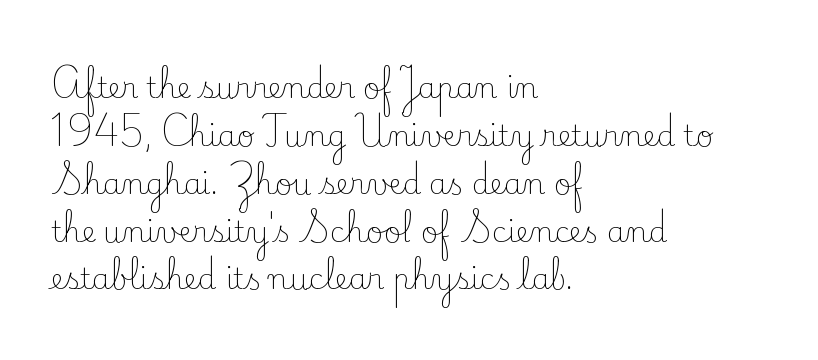
Leading: standard. Lines of text with bare space underneath. This sample has the flowing, uneven cadence of proportional lettering. Italic: no, the glyphs are upright roman. To sum up the face: it has serifs. Each word holds together tightly as a unit, with standard inter-letter gaps.
